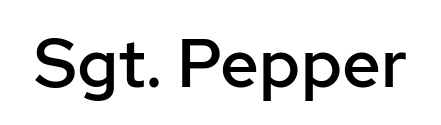
In terms of letterform style, serifs are entirely absent. Decoration check: the copy has no underline. There is no visible air inserted between adjacent glyphs. Spacing verdict: proportional, widths tailored to each character. Notice how the stems are strictly vertical — no italics here.
